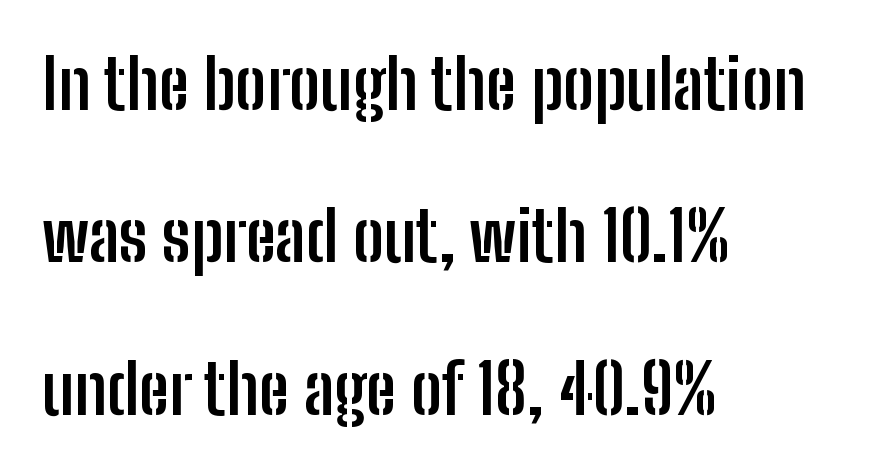
{"serif": "no", "italic": "no", "bold": "yes", "weight": "semibold", "width": "condensed", "stroke_contrast": "low", "x_height": "medium", "monospaced": "no", "underline": "no", "align": "left", "line_spacing": "loose", "line_spacing_ratio": 2.21, "letter_spacing": "normal", "letter_spacing_em": 0.0, "glyph_px": 69}
